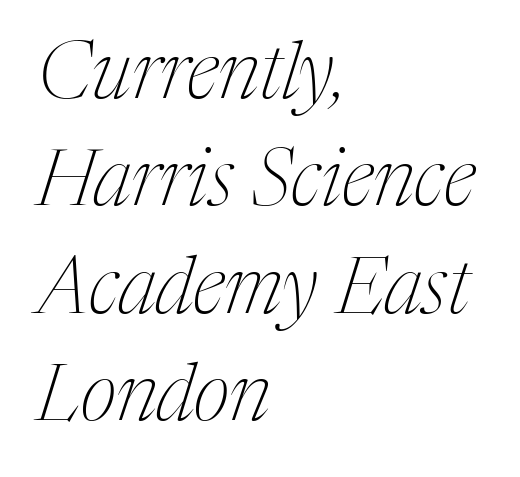
Q: Is the text bold? A: No.
Q: Is the text italic (slanted)? A: Yes, it leans right by about 17 degrees.
Q: Is the typeface a serif or a sans-serif typeface? A: Serif.
Q: Is the text underlined? A: No.
Q: How is the paragraph aligned? A: Left-aligned.
Q: Is the spacing between letters normal or unusually wide? A: Normal.
Q: Is the spacing between lines tight, normal or loose? A: Normal.
Q: Width (condensed, normal, or wide)? A: Condensed.
Q: Stroke contrast? A: Medium.
Q: x-height? A: Medium.
Q: Monospaced? A: No.
